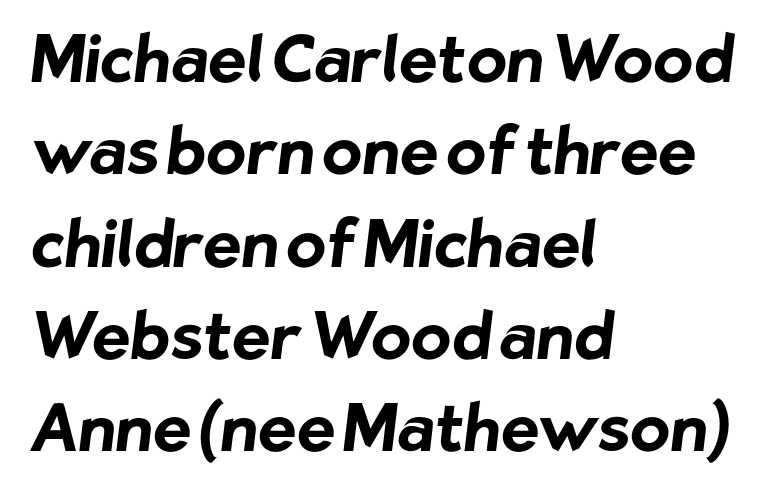
The image shows 65 px bold sans-serif type; set left-aligned, normal line spacing (1.42x), normal letter spacing, not underlined; low stroke contrast and a medium x-height.
